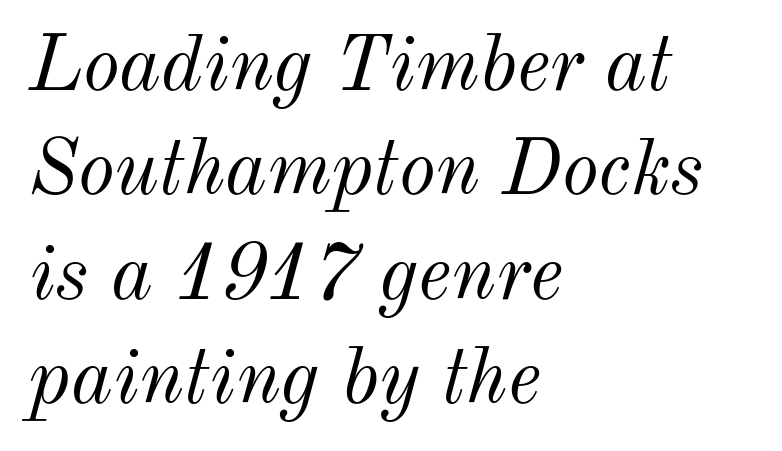
{"italic": "yes", "lean": "right", "slant_degrees": 12, "bold": "no", "weight": "light", "width": "normal", "stroke_contrast": "medium", "x_height": "small", "monospaced": "no", "underline": "no", "align": "left", "line_spacing": "normal", "line_spacing_ratio": 1.32, "letter_spacing": "normal", "letter_spacing_em": 0.0, "glyph_px": 79}
